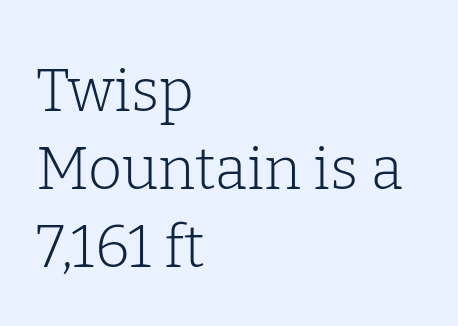
The image shows 59 px light serif type, upright; set left-aligned, normal line spacing (1.32x), normal letter spacing, not underlined; low stroke contrast and a medium x-height.
